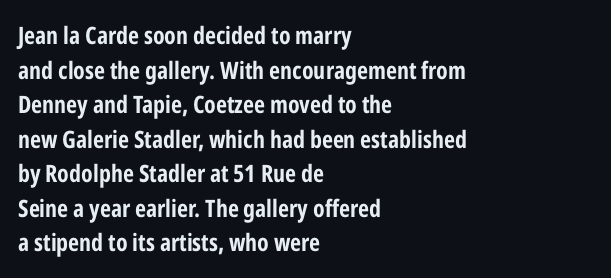
{"italic": "no", "bold": "yes", "underline": "no", "align": "left", "line_spacing": "normal", "line_spacing_ratio": 1.44, "letter_spacing": "normal", "letter_spacing_em": 0.0, "glyph_px": 24}
